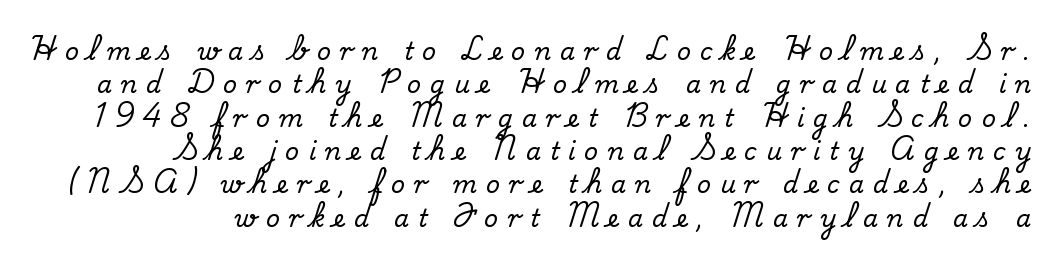
Horizontal bands of white between lines are of average thickness. The letters are spread apart with noticeably loose tracking. Words float on clear page, feet unadorned.
